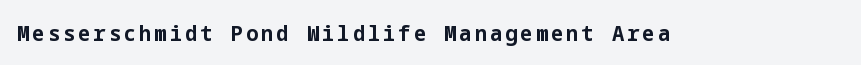
The image shows 22 px bold type, upright; set not underlined.
